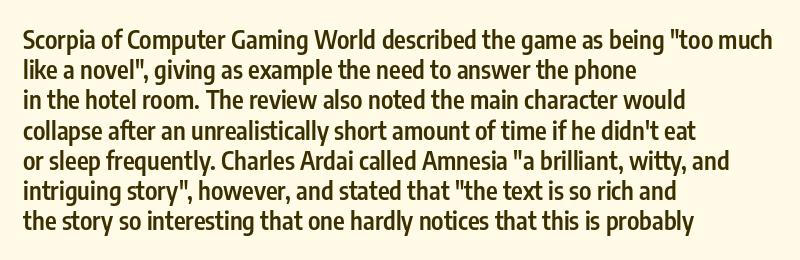
Posture: straight, roman, zero tilt. Unmarked baselines from the first word to the last. Spacing between characters is what you'd get straight out of the box. The face used here is a semibold: visibly heavier than regular, lighter than bold.
